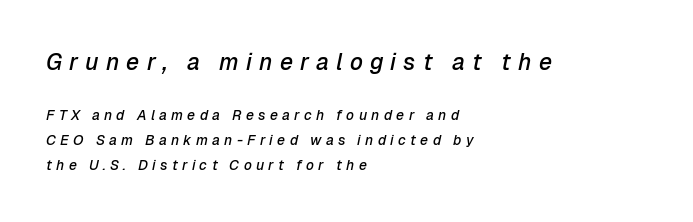
Tracking here is generous; glyphs stand well apart from one another. Notice how the passage keeps a crisp vertical edge on the left only. Between these two stacked blocks, the higher one wins on size. Glance below the letters and you will spot only blank space. How heavy is the stroke? Medium-heavy — a semibold, shy of bold.
